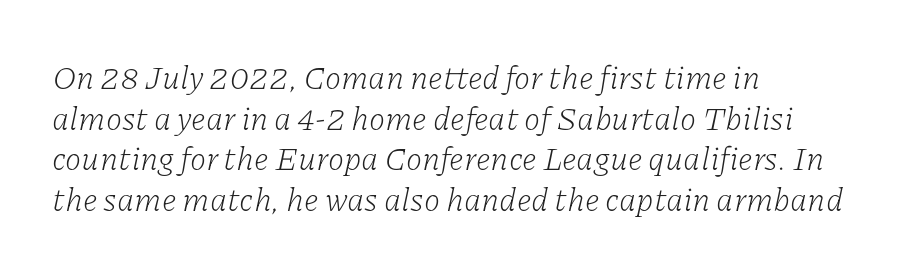
{"serif": "yes", "italic": "yes", "lean": "right", "slant_degrees": 11, "bold": "no", "weight": "light", "width": "normal", "stroke_contrast": "low", "x_height": "medium", "monospaced": "no", "underline": "no", "align": "left", "line_spacing_ratio": 1.23, "letter_spacing": "normal", "letter_spacing_em": 0.0, "glyph_px": 33}
